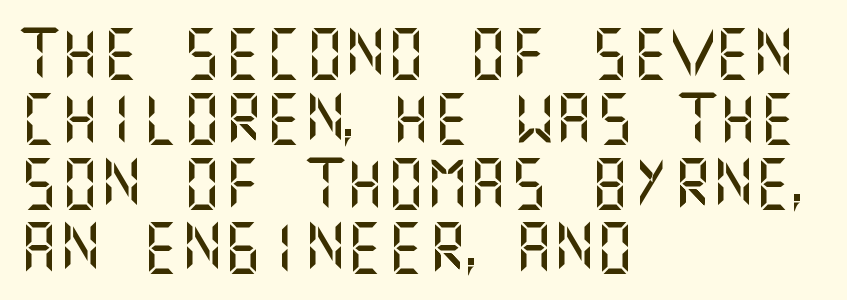
Q: Is the text italic (slanted)? A: No, it is upright.
Q: Is the typeface a serif or a sans-serif typeface? A: Sans-serif.
Q: Is the text underlined? A: No.
Q: How is the paragraph aligned? A: Left-aligned.
Q: Is the spacing between letters normal or unusually wide? A: Normal.
Q: Is the spacing between lines tight, normal or loose? A: Normal.
Q: Width (condensed, normal, or wide)? A: Normal.
Q: Stroke contrast? A: Medium.
Q: x-height? A: Large.
